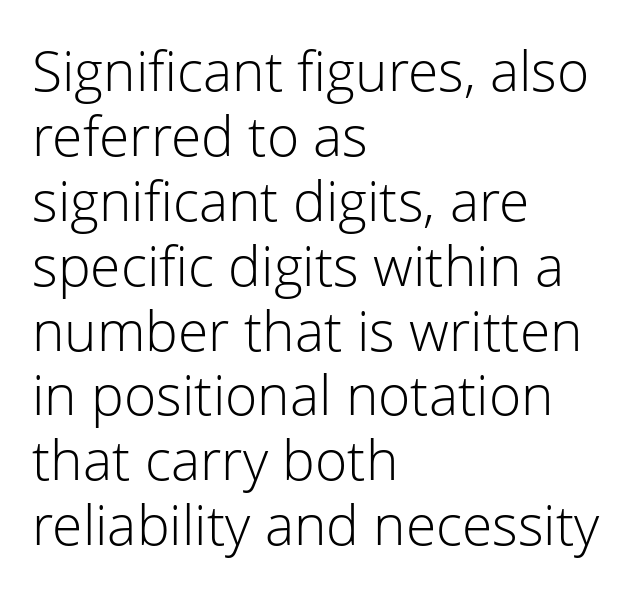
{"serif": "no", "italic": "no", "bold": "no", "weight": "light", "width": "normal", "stroke_contrast": "low", "x_height": "medium", "monospaced": "no", "underline": "no", "align": "left", "line_spacing_ratio": 1.18, "letter_spacing": "normal", "letter_spacing_em": 0.0, "glyph_px": 55}
